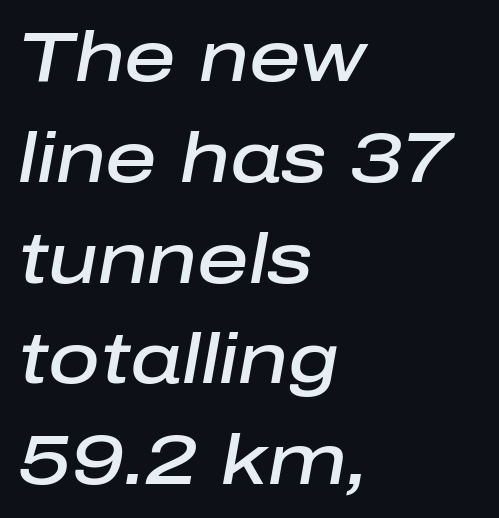
{"italic": "yes", "lean": "right", "slant_degrees": 10, "bold": "semi", "weight": "semibold", "width": "normal", "stroke_contrast": "low", "x_height": "medium", "monospaced": "no", "underline": "no", "align": "left", "line_spacing": "normal", "line_spacing_ratio": 1.42, "letter_spacing": "normal", "letter_spacing_em": 0.0, "glyph_px": 71}
